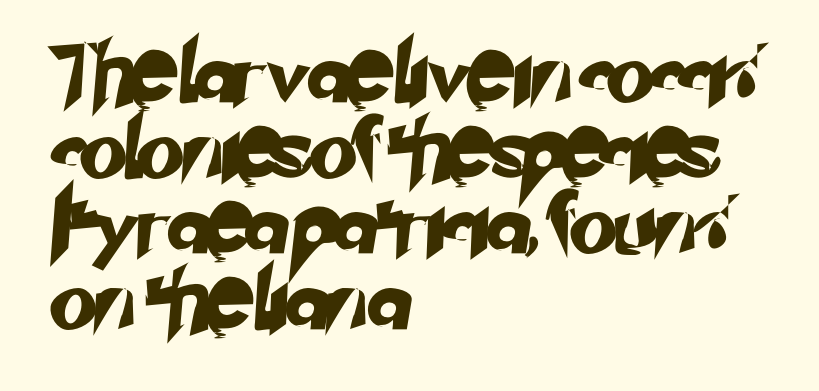
Q: Is the typeface a serif or a sans-serif typeface? A: Sans-serif.
Q: Is the text underlined? A: No.
Q: How is the paragraph aligned? A: Left-aligned.
Q: Is the spacing between letters normal or unusually wide? A: Normal.
Q: Width (condensed, normal, or wide)? A: Normal.
Q: Stroke contrast? A: Low.
Q: x-height? A: Small.
Q: Monospaced? A: No.
